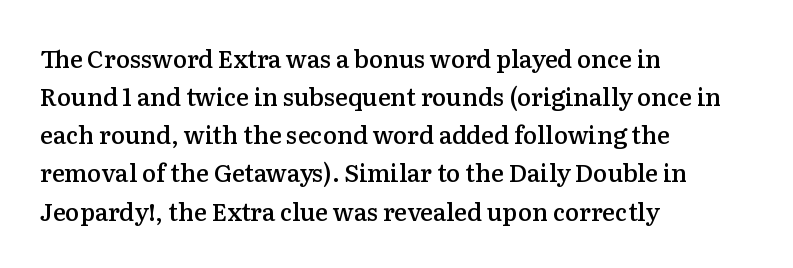
Q: Is the text bold? A: Semi-bold.
Q: Is the text italic (slanted)? A: No, it is upright.
Q: Is the text underlined? A: No.
Q: How is the paragraph aligned? A: Left-aligned.
Q: Is the spacing between letters normal or unusually wide? A: Normal.
Q: Is the spacing between lines tight, normal or loose? A: Normal.
